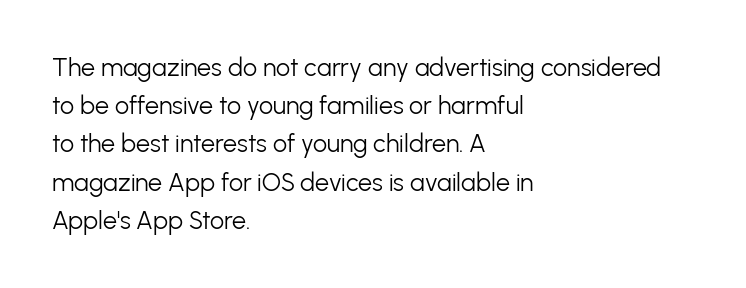
The glyphs are unaccompanied by any horizontal stroke below them. Posture: vertical. These lines keep a tight, regular rhythm from letter to letter. Interline gaps are of average width in this sample. The paragraph shown leans on its left margin.
